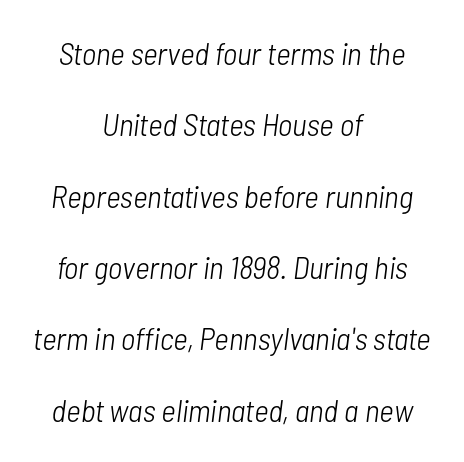
Q: Is the text bold? A: No.
Q: Is the text italic (slanted)? A: Yes, it leans right by about 7 degrees.
Q: Is the text underlined? A: No.
Q: How is the paragraph aligned? A: Centered.
Q: Is the spacing between letters normal or unusually wide? A: Normal.
Q: Is the spacing between lines tight, normal or loose? A: Loose.
Q: Width (condensed, normal, or wide)? A: Condensed.
Q: Stroke contrast? A: Low.
Q: x-height? A: Medium.
Q: Monospaced? A: No.
